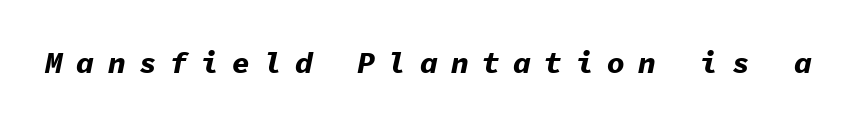
Does extra space separate the letters? Yes, quite a lot of it. These lines are rendered in a fixed-pitch font. Each glyph is drawn with heavy, bold strokes. Letters rest on an invisible, unmarked baseline. The text carries the slant typical of an italic or oblique font.
